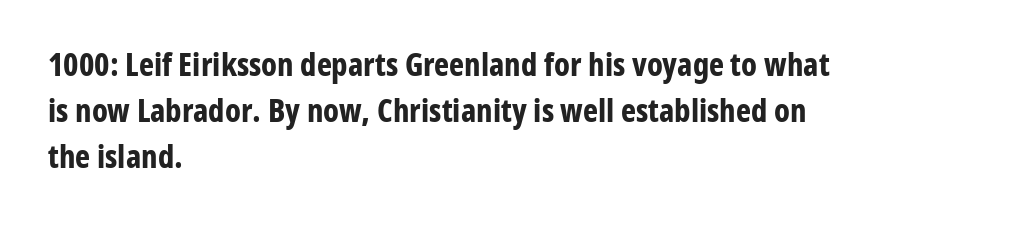
The image shows 32 px bold, condensed sans-serif type, upright; set left-aligned, normal line spacing (1.43x), normal letter spacing, not underlined; low stroke contrast and a medium x-height.
